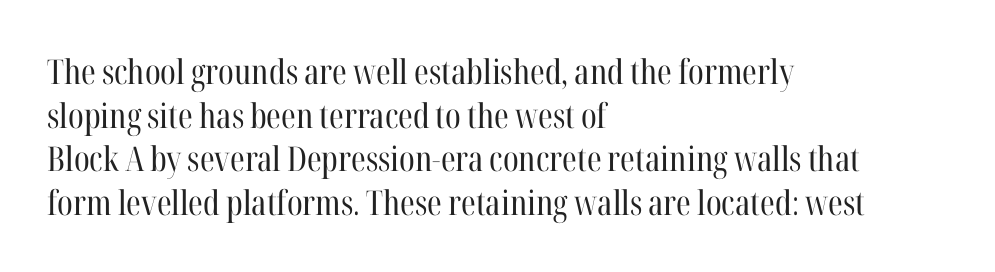
{"serif": "yes", "italic": "no", "bold": "no", "weight": "regular", "width": "condensed", "stroke_contrast": "high", "x_height": "medium", "monospaced": "no", "underline": "no", "align": "left", "line_spacing": "normal", "line_spacing_ratio": 1.28, "letter_spacing": "normal", "letter_spacing_em": 0.0, "glyph_px": 34}
